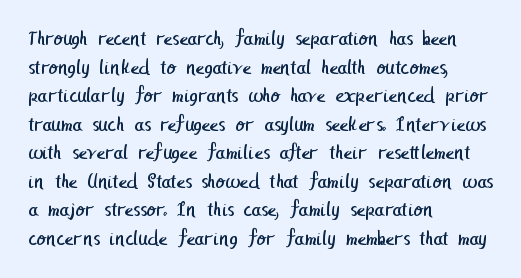
The image shows 21 px text type; set left-aligned, normal line spacing (1.36x), normal letter spacing, not underlined.
